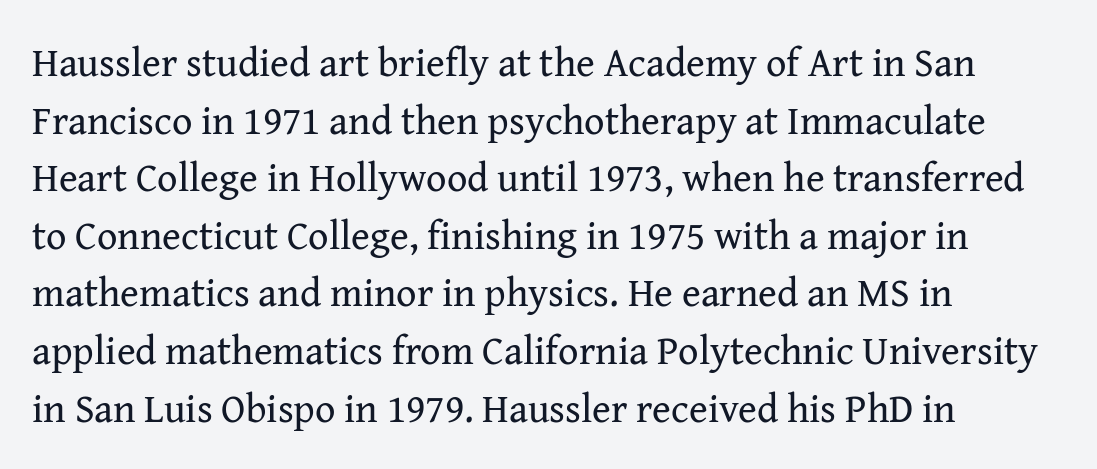
{"serif": "yes", "italic": "no", "bold": "no", "weight": "regular", "width": "normal", "stroke_contrast": "medium", "x_height": "medium", "monospaced": "no", "underline": "no", "align": "left", "line_spacing": "normal", "line_spacing_ratio": 1.44, "letter_spacing": "normal", "letter_spacing_em": 0.0, "glyph_px": 40}
